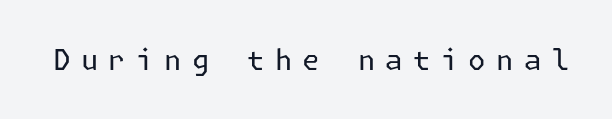
Unlike italic type, these characters show no tilt at all. The passage shown is not bold in any degree. A clean baseline with only descenders dipping below it. The characters display no serif detailing; their extremities are plain. The letterforms stand isolated, each surrounded by extra space.
